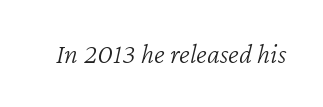
Q: Is the text bold? A: No.
Q: Is the text italic (slanted)? A: Yes, it leans right by about 12 degrees.
Q: Is the text underlined? A: No.
Q: Is the spacing between letters normal or unusually wide? A: Normal.
Q: Width (condensed, normal, or wide)? A: Normal.
Q: Stroke contrast? A: Low.
Q: x-height? A: Medium.
Q: Monospaced? A: No.
